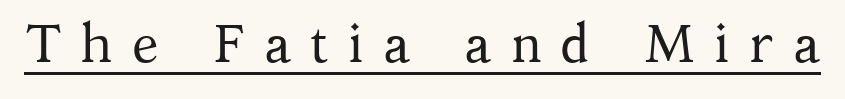
Q: Is the text bold? A: No.
Q: Is the text italic (slanted)? A: No, it is upright.
Q: Is the typeface a serif or a sans-serif typeface? A: Serif.
Q: Is the text underlined? A: Yes.
Q: Is the spacing between letters normal or unusually wide? A: Unusually wide.
Q: Width (condensed, normal, or wide)? A: Normal.
Q: Stroke contrast? A: Medium.
Q: x-height? A: Medium.
Q: Monospaced? A: No.
